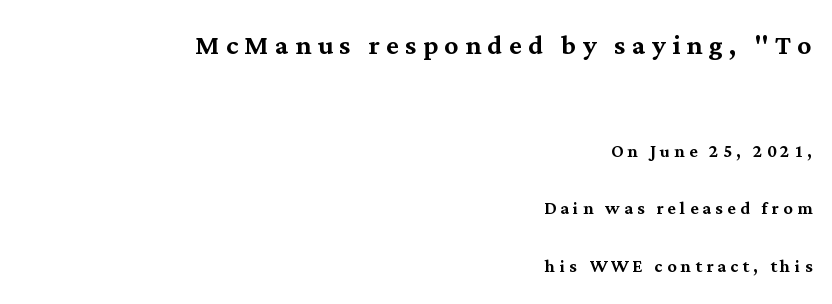
The image shows 35 px serif type, upright; set right-aligned, loose line spacing (2.49x), not underlined; the first (top) block is 1.52x larger; medium stroke contrast and a medium x-height.
